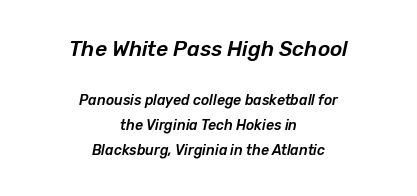
Q: Is the text italic (slanted)? A: Yes, it leans right by about 12 degrees.
Q: Is the text underlined? A: No.
Q: How is the paragraph aligned? A: Centered.
Q: Is the spacing between letters normal or unusually wide? A: Normal.
Q: Which block of text is set in a larger size, the first (top) or the second (bottom)? A: The first (top) one.
